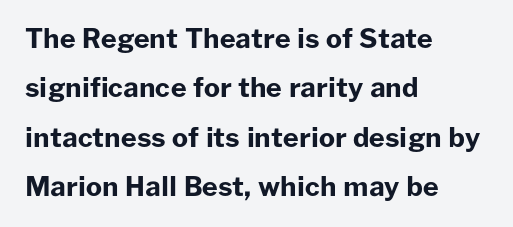
Q: Is the text bold? A: Yes.
Q: Is the text italic (slanted)? A: No, it is upright.
Q: Is the text underlined? A: No.
Q: How is the paragraph aligned? A: Left-aligned.
Q: Is the spacing between letters normal or unusually wide? A: Normal.
